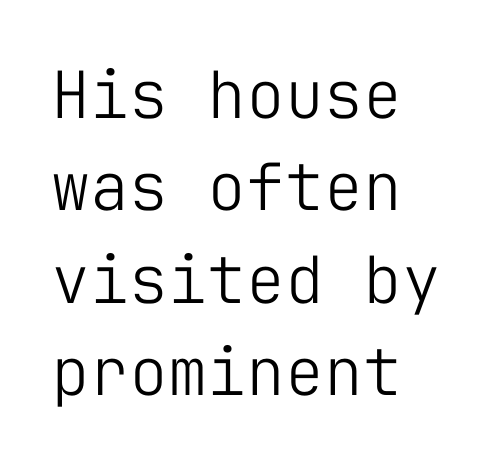
The words here are not underlined. The leading is moderate, giving the passage an even texture. This is sans-serif lettering, the kind often seen on screens and signage. If you drew a line through each stem, it would be perfectly vertical. The setting favours the left margin, as ordinary paragraphs usually do.
